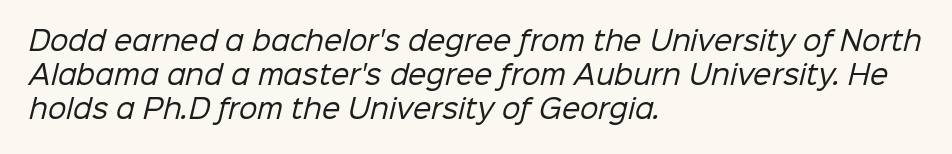
Regarding leading, the lines here are spaced in the standard way. These glyphs show unthickened strokes, regular width or finer. Quick note: underline off. Tracking here is standard; glyphs follow each other at the usual distance.
